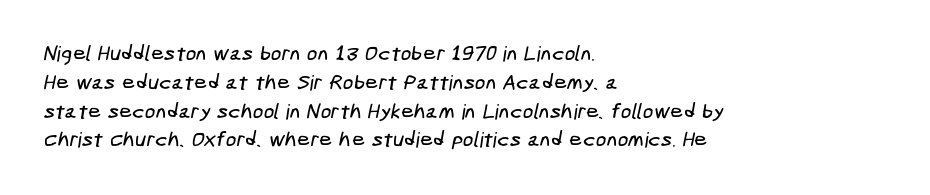
The image shows 21 px text type; set left-aligned, normal line spacing (1.37x), normal letter spacing, not underlined.
